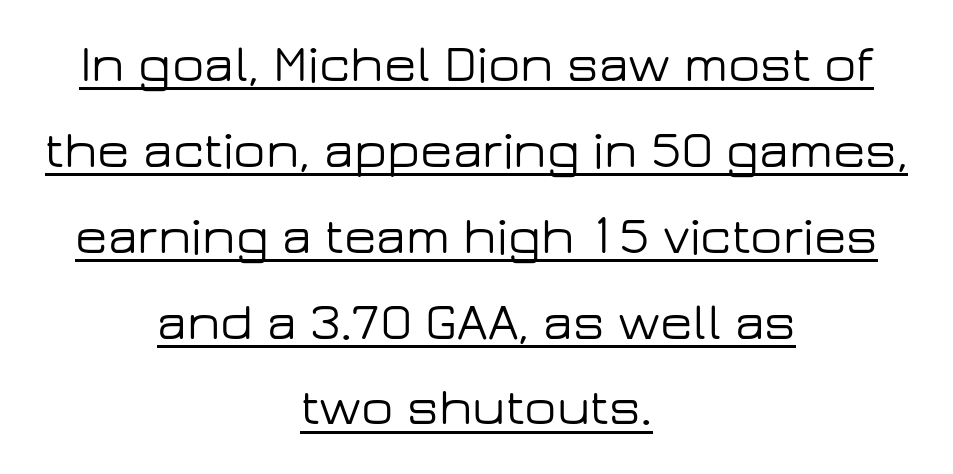
{"serif": "no", "italic": "no", "width": "wide", "stroke_contrast": "low", "x_height": "medium", "monospaced": "no", "underline": "yes", "align": "center", "line_spacing": "normal", "line_spacing_ratio": 1.62, "letter_spacing": "normal", "letter_spacing_em": 0.0, "glyph_px": 53}
